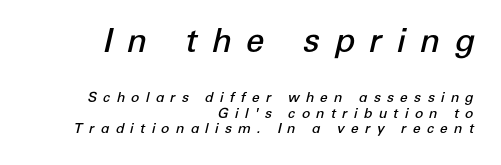
The image shows 33 px semibold type, italic (leaning right); set right-aligned, tight line spacing (1.11x), unusually wide letter spacing (+0.43 em), not underlined; the first (top) block is 2.36x larger; low stroke contrast and a medium x-height.
